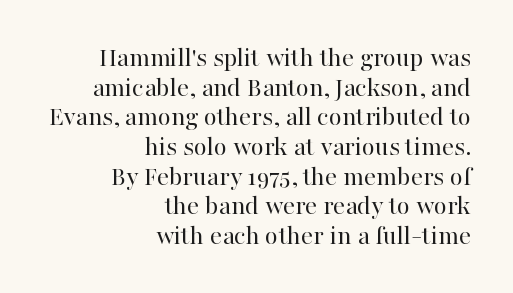
{"italic": "no", "bold": "no", "underline": "no", "align": "right", "line_spacing": "tight", "line_spacing_ratio": 1.1, "letter_spacing": "normal", "letter_spacing_em": 0.0, "glyph_px": 27}
